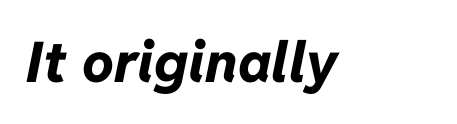
The image shows 56 px bold type, italic (leaning right); set normal letter spacing, not underlined; low stroke contrast and a medium x-height.
